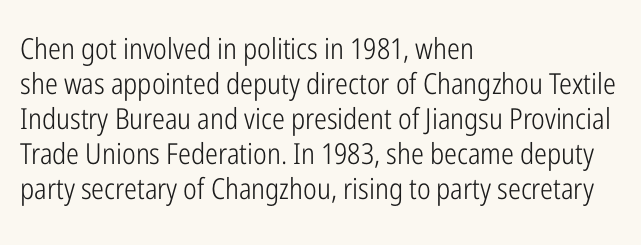
The image shows 29 px light, condensed sans-serif type, upright; set left-aligned, line spacing 1.21x, normal letter spacing, not underlined; low stroke contrast and a medium x-height.
